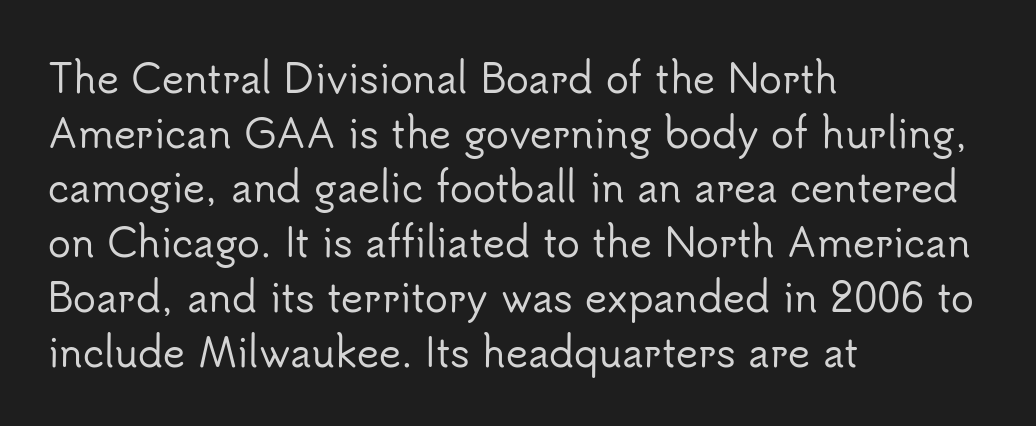
Q: Is the text italic (slanted)? A: No, it is upright.
Q: Is the typeface a serif or a sans-serif typeface? A: Sans-serif.
Q: Is the text underlined? A: No.
Q: How is the paragraph aligned? A: Left-aligned.
Q: Is the spacing between letters normal or unusually wide? A: Normal.
Q: Is the spacing between lines tight, normal or loose? A: Normal.
Q: Width (condensed, normal, or wide)? A: Normal.
Q: Stroke contrast? A: Low.
Q: x-height? A: Small.
Q: Monospaced? A: No.
